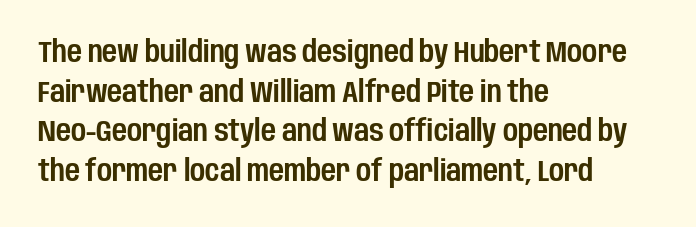
The typeface chosen for these lines omits serifs. Vertical spacing — default. Descender tails drop into unmarked territory. This rendering uses left alignment, leaving the right contour irregular. Observe the ordinary spacing: letters are neighbours, not strangers.
